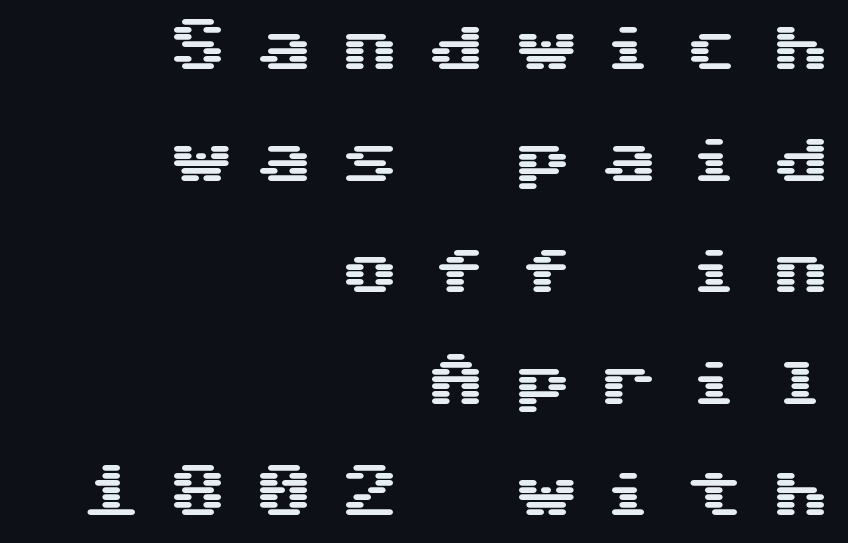
The image shows 59 px wide sans-serif type, upright; set right-aligned, line spacing 1.89x, unusually wide letter spacing (+0.46 em), not underlined; medium stroke contrast and a medium x-height.
